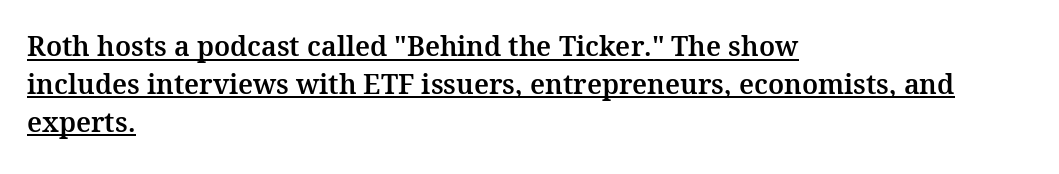
{"italic": "no", "underline": "yes", "align": "left", "line_spacing": "normal", "line_spacing_ratio": 1.4, "letter_spacing": "normal", "letter_spacing_em": 0.0, "glyph_px": 27}
